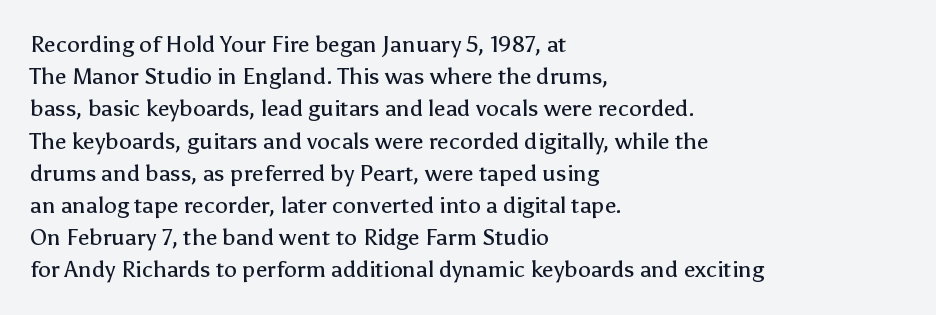
{"italic": "no", "bold": "no", "underline": "no", "align": "left", "line_spacing": "normal", "line_spacing_ratio": 1.4, "letter_spacing": "normal", "letter_spacing_em": 0.0, "glyph_px": 23}
